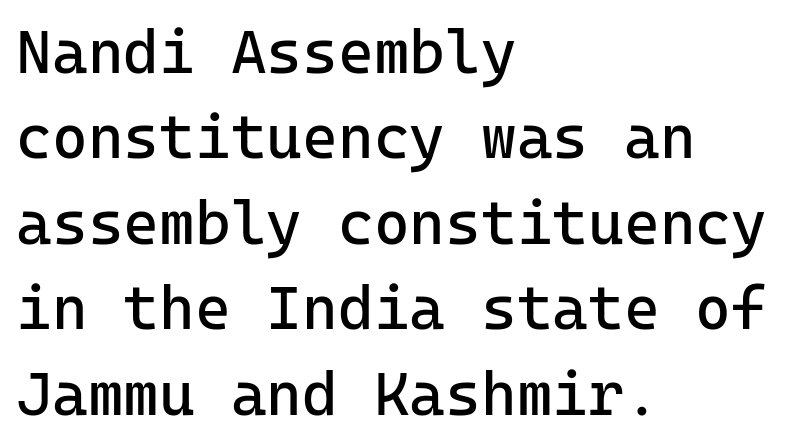
The image shows 61 px regular-weight sans-serif type, upright, monospaced; set left-aligned, normal line spacing (1.4x), normal letter spacing, not underlined; low stroke contrast and a medium x-height.
